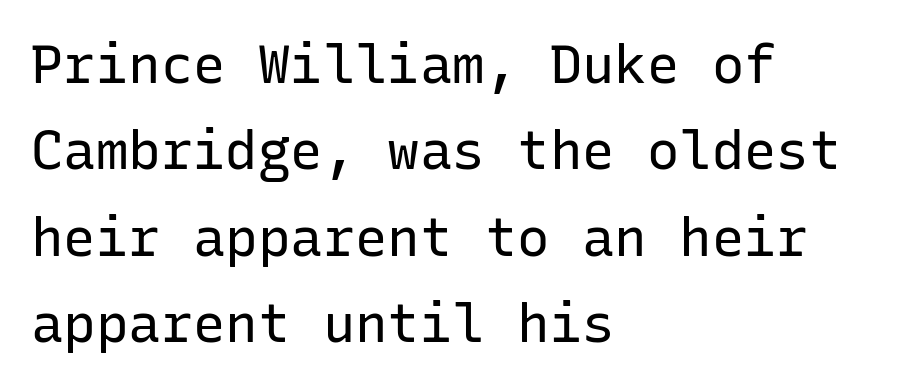
{"serif": "no", "italic": "no", "bold": "no", "weight": "regular", "width": "normal", "stroke_contrast": "low", "x_height": "medium", "monospaced": "yes", "underline": "no", "align": "left", "line_spacing": "normal", "line_spacing_ratio": 1.6, "letter_spacing": "normal", "letter_spacing_em": 0.0, "glyph_px": 54}
